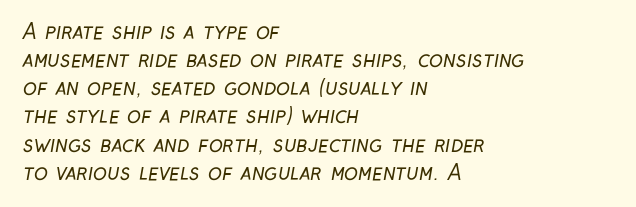
Default kerning and tracking; the words read as compact shapes. A normal amount of white space separates one row of letters from the next. Does the copy run flush right? No — it runs flush left. Plain, unruled lines of type.
